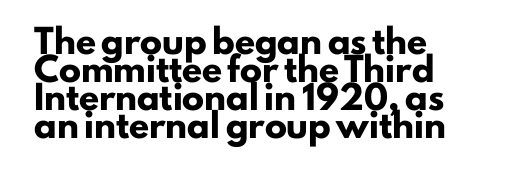
The image shows 22 px bold type, upright; set left-aligned, normal line spacing (1.28x), normal letter spacing, not underlined.
